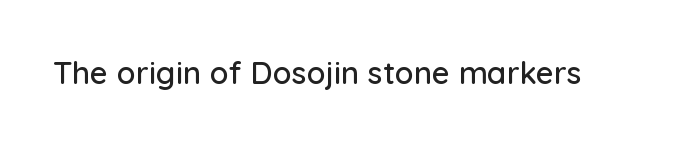
{"serif": "no", "italic": "no", "width": "normal", "stroke_contrast": "low", "x_height": "medium", "monospaced": "no", "underline": "no", "letter_spacing": "normal", "letter_spacing_em": 0.0, "glyph_px": 31}
